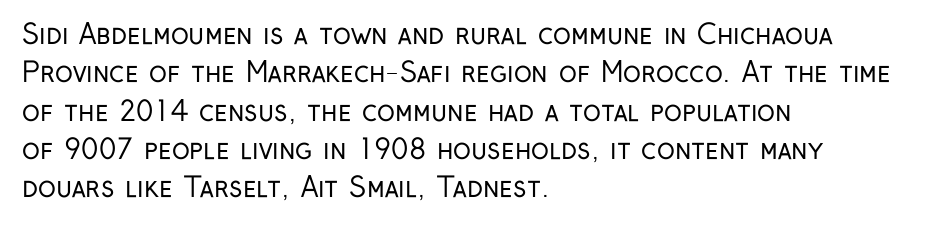
Every row of glyphs begins at an identical x-position on the left. A roman cut, with each character standing at attention. Does the leading feel generous? No, just average. The tracking reads as untouched default to a designer's eye.
